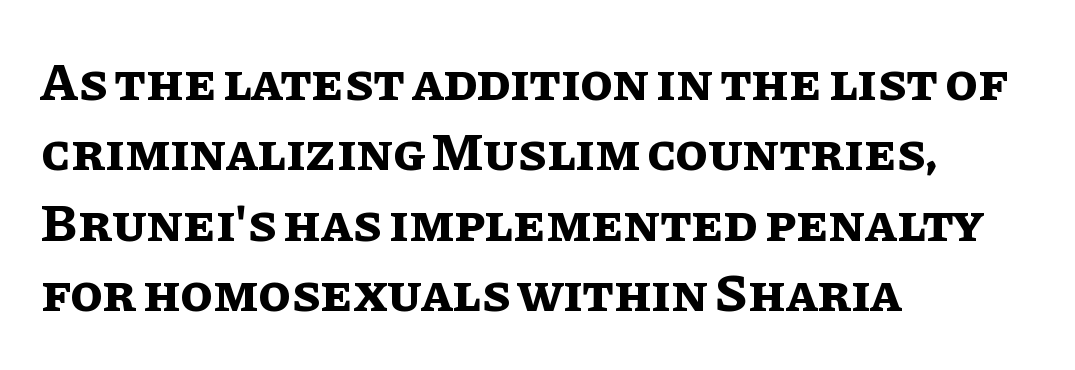
The image shows 53 px bold type, upright; set left-aligned, normal line spacing (1.33x), normal letter spacing, not underlined; low stroke contrast and a large x-height.
